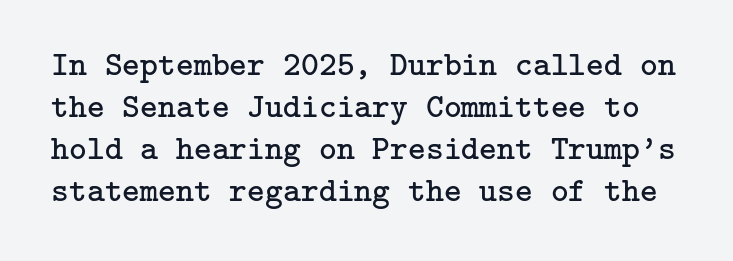
{"serif": "yes", "italic": "no", "bold": "no", "weight": "regular", "width": "normal", "stroke_contrast": "low", "x_height": "medium", "underline": "no", "line_spacing_ratio": 1.24, "letter_spacing": "normal", "letter_spacing_em": 0.0, "glyph_px": 34}
